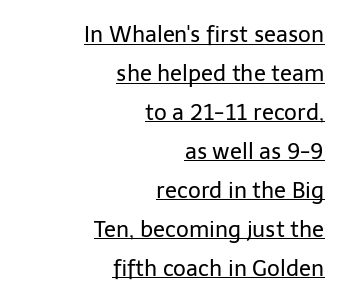
{"italic": "no", "bold": "no", "underline": "yes", "align": "right", "line_spacing_ratio": 1.77, "letter_spacing": "normal", "letter_spacing_em": 0.0, "glyph_px": 22}
